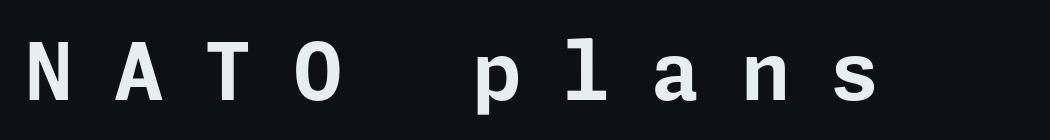
The image shows 80 px bold sans-serif type, upright; set unusually wide letter spacing (+0.5 em), not underlined; low stroke contrast and a medium x-height.
